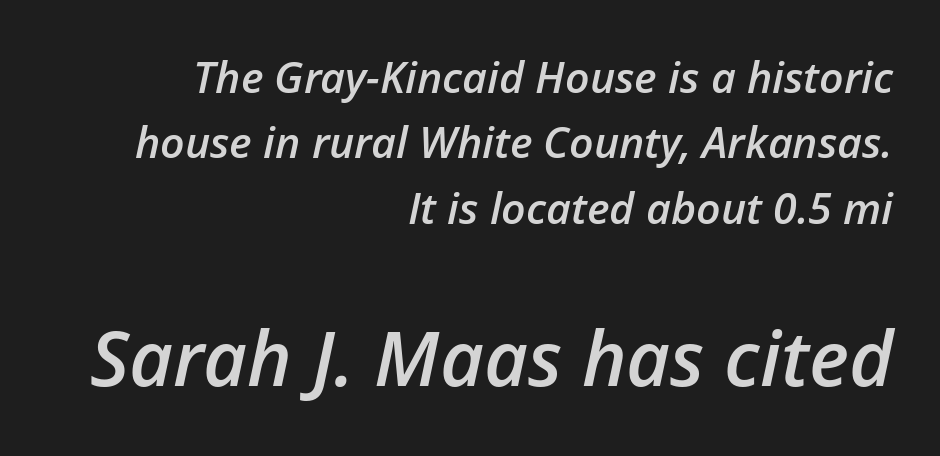
The image shows 76 px semibold type, italic (leaning right); set right-aligned, normal line spacing (1.52x), normal letter spacing, not underlined; the second (bottom) block is 1.77x larger; low stroke contrast and a medium x-height.
